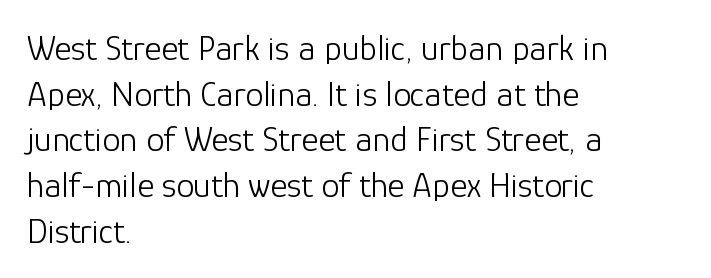
The image shows 36 px light sans-serif type, upright; set left-aligned, normal line spacing (1.27x), normal letter spacing, not underlined; low stroke contrast and a medium x-height.
